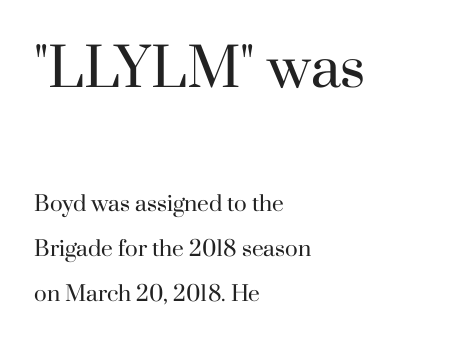
The image shows 53 px regular-weight serif type, upright; set left-aligned, loose line spacing (2.14x), normal letter spacing, not underlined; the first (top) block is 2.52x larger; high stroke contrast and a small x-height.
